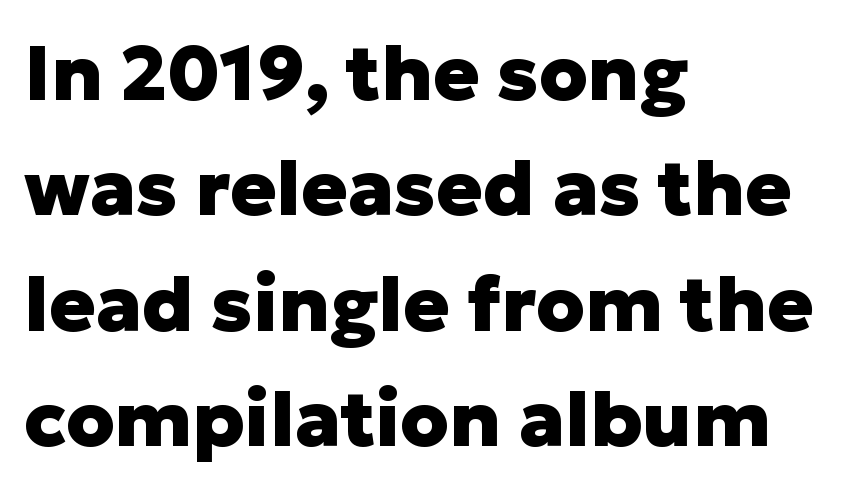
The image shows 77 px heavy sans-serif type, upright; set left-aligned, normal line spacing (1.5x), normal letter spacing, not underlined; low stroke contrast and a medium x-height.
